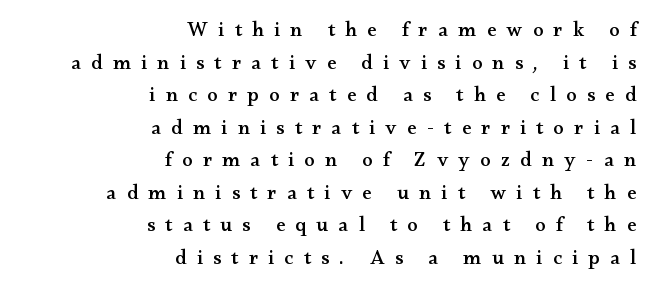
The image shows 21 px text type, upright; set right-aligned, normal line spacing (1.55x), unusually wide letter spacing (+0.49 em), not underlined.
